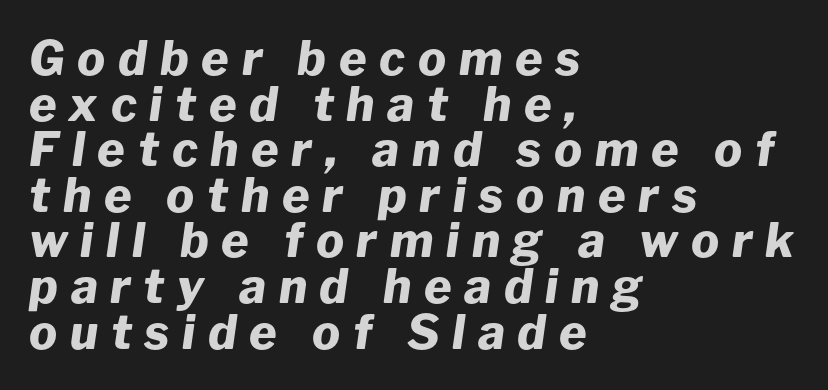
These lines have a slow, spaced-out rhythm from letter to letter. Leading: reduced. There's an unmistakable incline to the writing here. The rendering anchors every line to the left-hand side. The words here are not underlined. Each letter keeps its own natural width here, so spacing adapts to shape.
